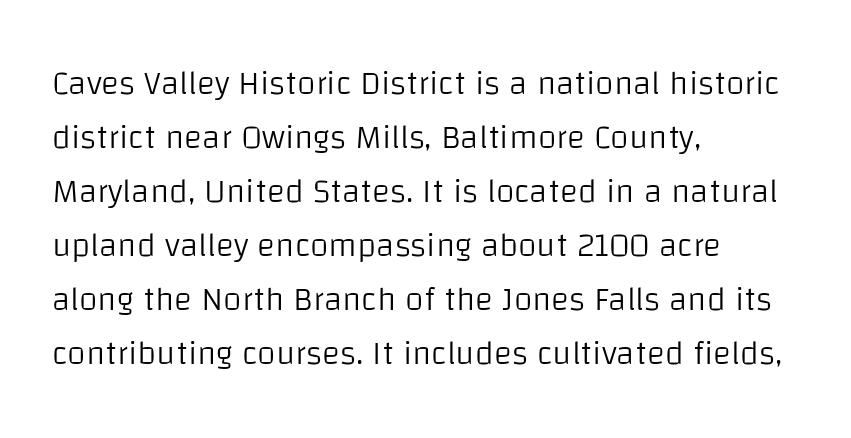
Anything drawn beneath the words? Only blank space. The rows are spaced the way most documents space them. Each letter keeps its own natural width here, so spacing adapts to shape. The lines in this sample share a left origin and differ only in where they stop. Do the letters lean? They stand straight.
